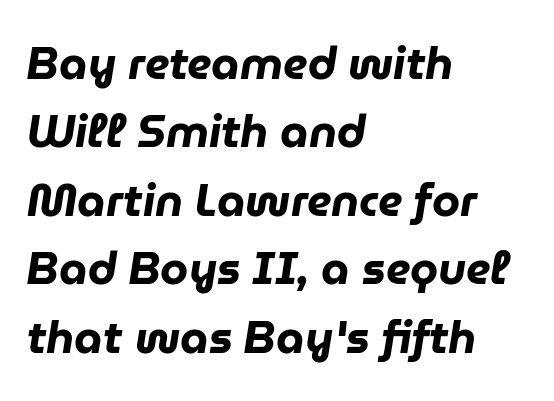
The image shows 45 px heavy type, italic (leaning right); set left-aligned, normal line spacing (1.52x), normal letter spacing, not underlined; low stroke contrast and a medium x-height.
